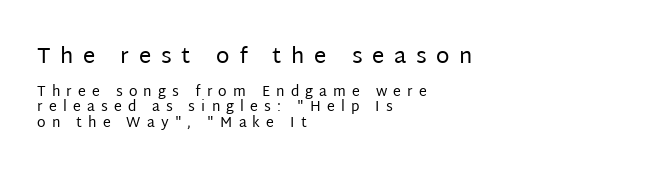
The image shows 22 px text type, upright; set left-aligned, tight line spacing (1.1x), unusually wide letter spacing (+0.44 em), not underlined; the first (top) block is 1.57x larger.
